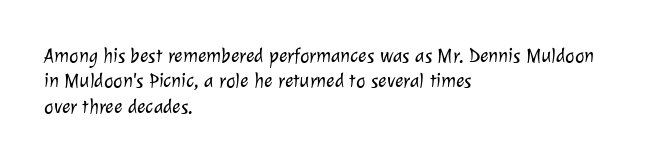
Q: Is the text bold? A: No.
Q: Is the text underlined? A: No.
Q: How is the paragraph aligned? A: Left-aligned.
Q: Is the spacing between letters normal or unusually wide? A: Normal.
Q: Is the spacing between lines tight, normal or loose? A: Normal.
